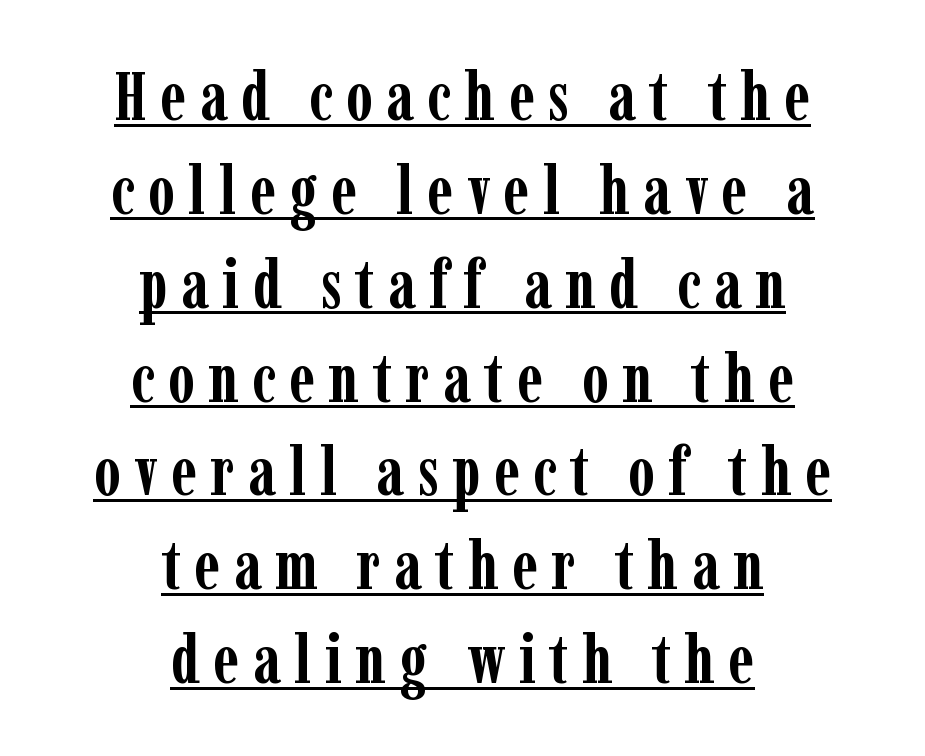
I'd call this a serif setting — the letters wear small feet. A roman cut, with each character standing at attention. These lines stack symmetrically, like a column narrowing and widening about its center. Weight check: bold — yes, fully. Compared with typical paragraphs, the rows here are spaced about the same.
